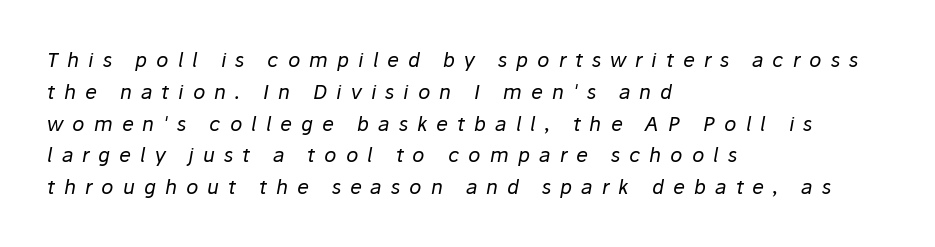
These lines are set flush left with a ragged right edge. The rendering applies a slant to the glyphs. These lines have a slow, spaced-out rhythm from letter to letter. The passage shown is not underscored anywhere. A normal amount of white space separates one row of letters from the next.
